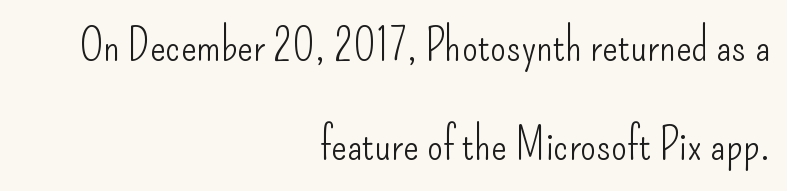
Caption: standard tracking, unaltered. Nope, not italic — everything's standing straight. The face used here is proportionally spaced, like ordinary book or web type. A typesetter would call this leading open, well beyond the default.
